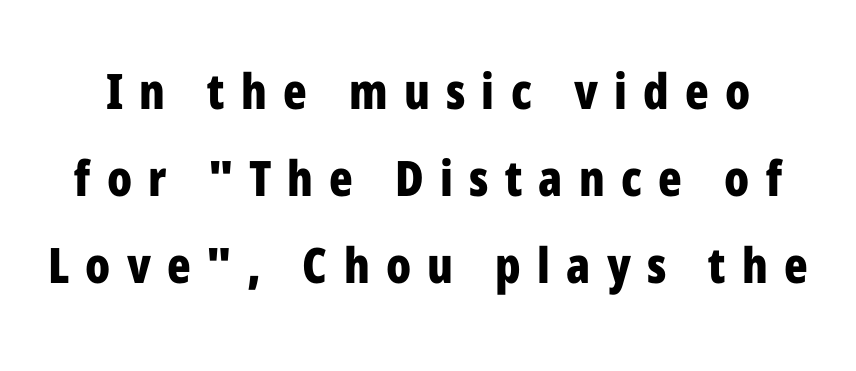
The image shows 49 px bold, condensed sans-serif type, upright; set line spacing 1.78x, unusually wide letter spacing (+0.33 em), not underlined; low stroke contrast and a medium x-height.
